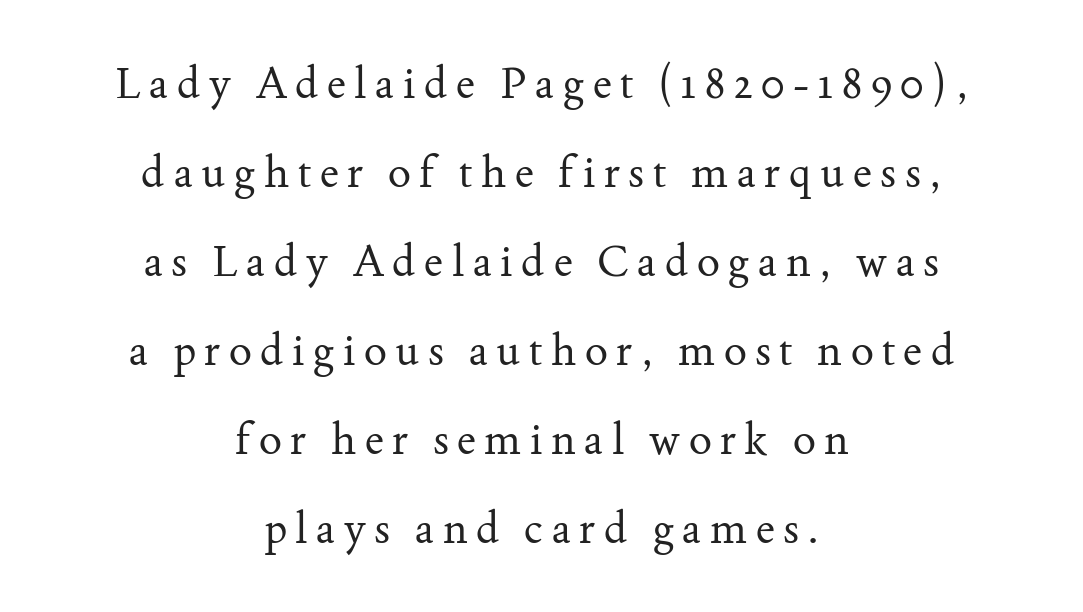
The image shows 43 px regular-weight serif type, upright; set centered, loose line spacing (2.07x), unusually wide letter spacing (+0.2 em), not underlined; medium stroke contrast and a small x-height.
